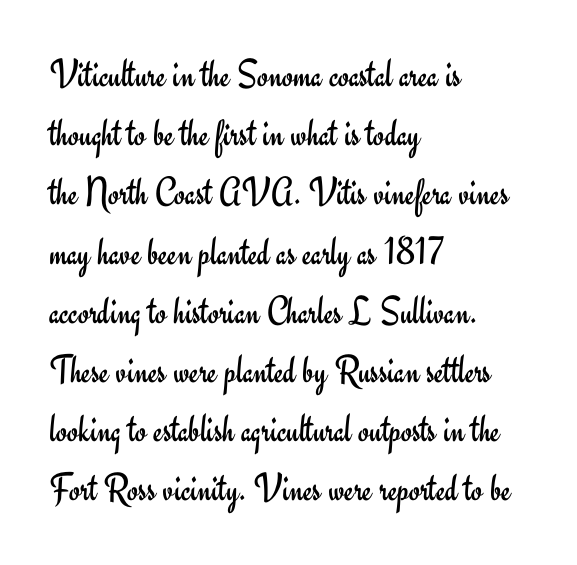
Note the varied advance widths — an 'i' is clearly narrower than an 'm'. Each new line begins a customary step beneath the previous one. This rendering leaves character spacing at its baseline value. Every row of glyphs begins at an identical x-position on the left. Is the stroke heavy? The answer is a plain regular-or-lighter.
